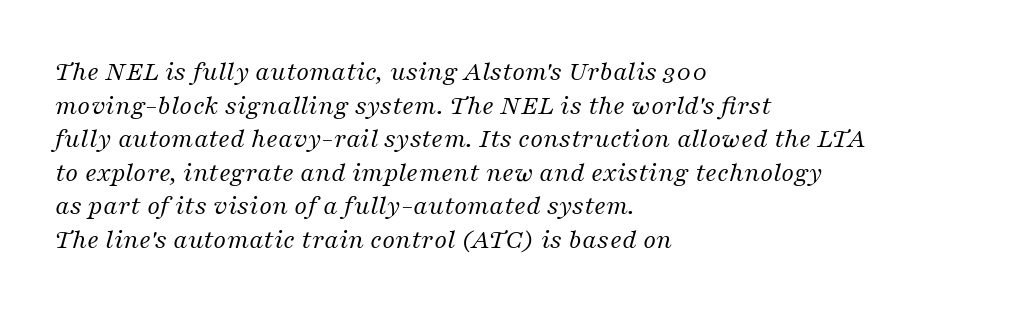
Q: Is the text bold? A: No.
Q: Is the text italic (slanted)? A: Yes, it leans right by about 16 degrees.
Q: Is the typeface a serif or a sans-serif typeface? A: Serif.
Q: Is the text underlined? A: No.
Q: How is the paragraph aligned? A: Left-aligned.
Q: Is the spacing between letters normal or unusually wide? A: Normal.
Q: Width (condensed, normal, or wide)? A: Normal.
Q: Stroke contrast? A: Medium.
Q: x-height? A: Medium.
Q: Monospaced? A: No.
